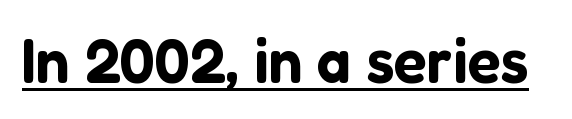
{"serif": "no", "italic": "no", "width": "normal", "stroke_contrast": "low", "x_height": "medium", "monospaced": "no", "underline": "yes", "letter_spacing": "normal", "letter_spacing_em": 0.0, "glyph_px": 61}
